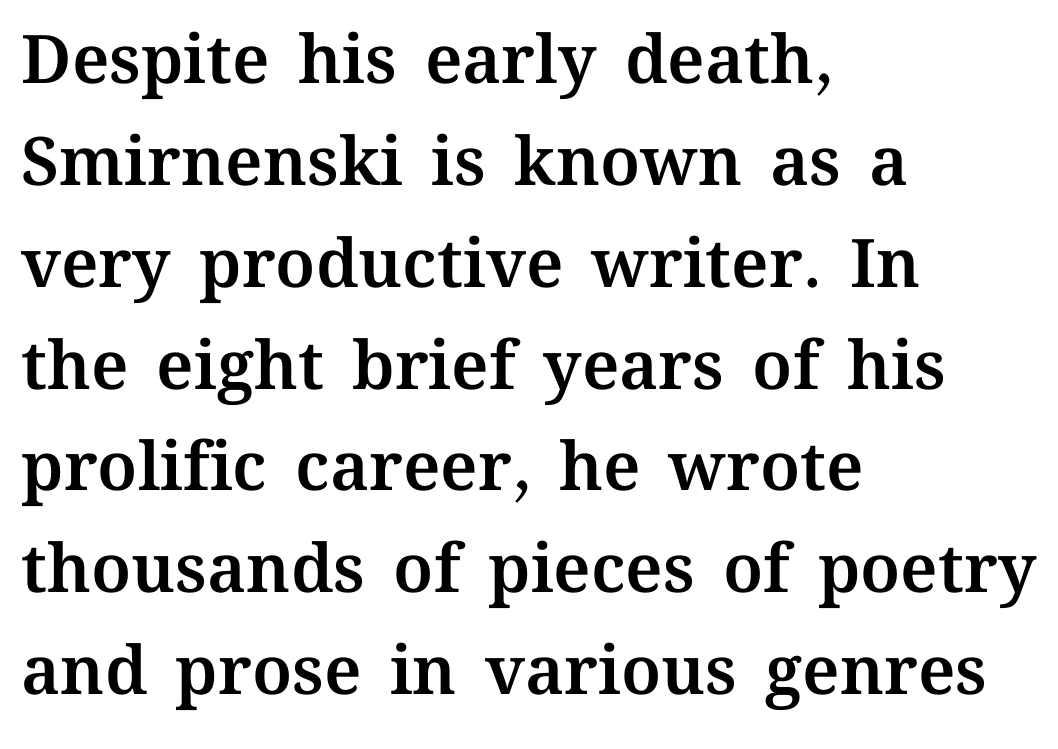
{"italic": "no", "width": "normal", "stroke_contrast": "medium", "x_height": "medium", "monospaced": "no", "underline": "no", "align": "left", "line_spacing": "normal", "line_spacing_ratio": 1.52, "letter_spacing": "normal", "letter_spacing_em": 0.0, "glyph_px": 67}
